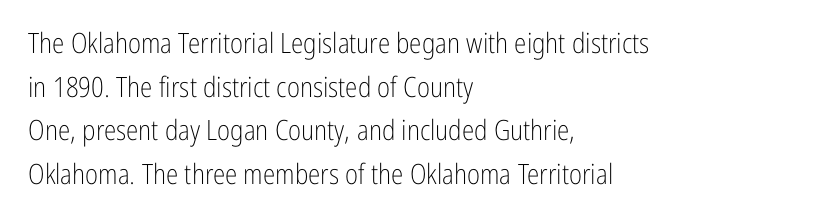
Q: Is the text bold? A: No.
Q: Is the text italic (slanted)? A: No, it is upright.
Q: Is the typeface a serif or a sans-serif typeface? A: Sans-serif.
Q: Is the text underlined? A: No.
Q: How is the paragraph aligned? A: Left-aligned.
Q: Is the spacing between letters normal or unusually wide? A: Normal.
Q: Is the spacing between lines tight, normal or loose? A: Normal.
Q: Width (condensed, normal, or wide)? A: Condensed.
Q: Stroke contrast? A: Low.
Q: x-height? A: Medium.
Q: Monospaced? A: No.
